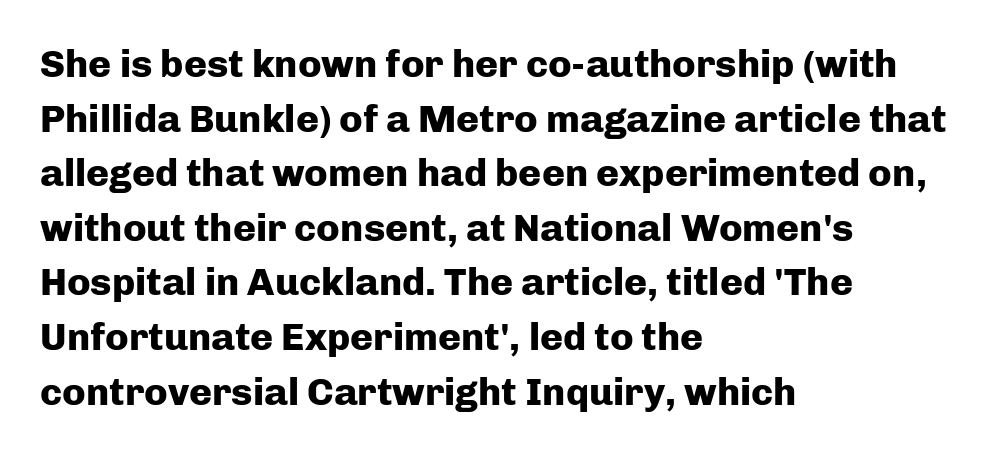
Q: Is the text bold? A: Yes.
Q: Is the text italic (slanted)? A: No, it is upright.
Q: Is the typeface a serif or a sans-serif typeface? A: Sans-serif.
Q: Is the text underlined? A: No.
Q: How is the paragraph aligned? A: Left-aligned.
Q: Is the spacing between letters normal or unusually wide? A: Normal.
Q: Is the spacing between lines tight, normal or loose? A: Normal.
Q: Width (condensed, normal, or wide)? A: Normal.
Q: Stroke contrast? A: Low.
Q: x-height? A: Medium.
Q: Monospaced? A: No.
